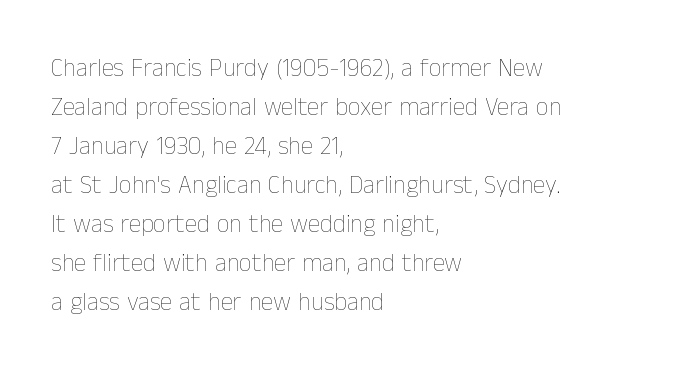
The image shows 25 px text type, upright; set left-aligned, normal line spacing (1.56x), normal letter spacing, not underlined.
